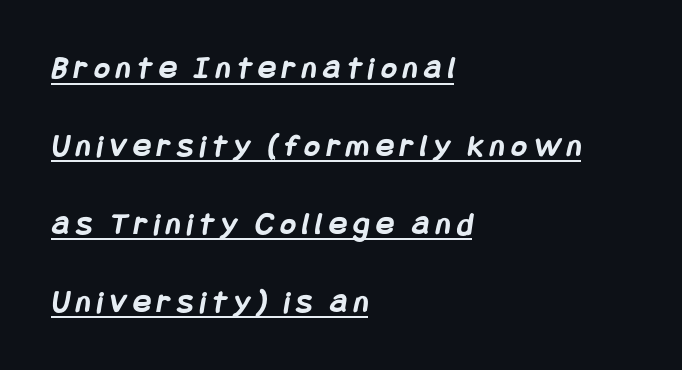
{"serif": "no", "bold": "yes", "weight": "semibold", "width": "condensed", "stroke_contrast": "low", "x_height": "large", "underline": "yes", "align": "left", "line_spacing": "loose", "line_spacing_ratio": 2.36, "letter_spacing": "wide", "letter_spacing_em": 0.21, "glyph_px": 33}
